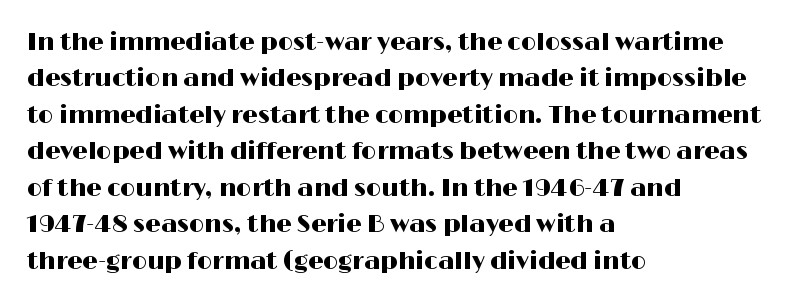
The image shows 24 px text type, upright; set left-aligned, normal line spacing (1.52x), normal letter spacing, not underlined.
